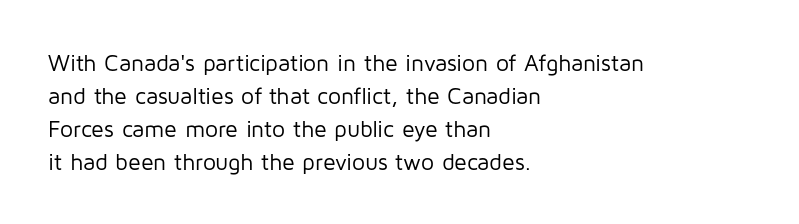
The image shows 23 px text type, upright; set left-aligned, normal line spacing (1.44x), normal letter spacing, not underlined.
